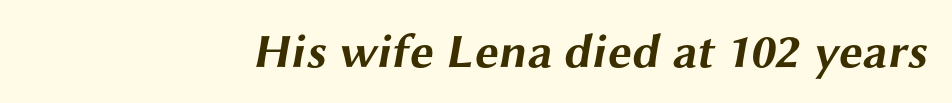
Q: Is the text bold? A: Yes.
Q: Is the typeface a serif or a sans-serif typeface? A: Sans-serif.
Q: Is the text underlined? A: No.
Q: How is the paragraph aligned? A: Right-aligned.
Q: Is the spacing between letters normal or unusually wide? A: Normal.
Q: Width (condensed, normal, or wide)? A: Wide.
Q: Stroke contrast? A: Medium.
Q: x-height? A: Medium.
Q: Monospaced? A: No.
